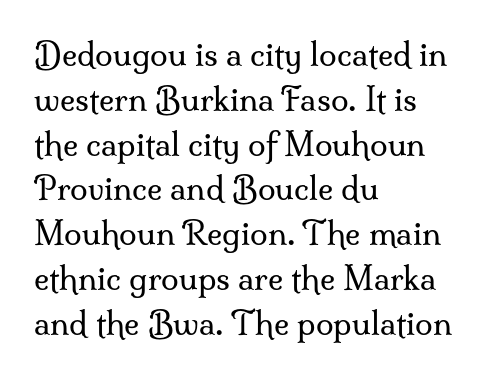
{"serif": "yes", "italic": "no", "bold": "no", "weight": "regular", "width": "normal", "stroke_contrast": "medium", "x_height": "small", "monospaced": "no", "underline": "no", "align": "left", "line_spacing": "normal", "line_spacing_ratio": 1.4, "letter_spacing": "normal", "letter_spacing_em": 0.0, "glyph_px": 32}
